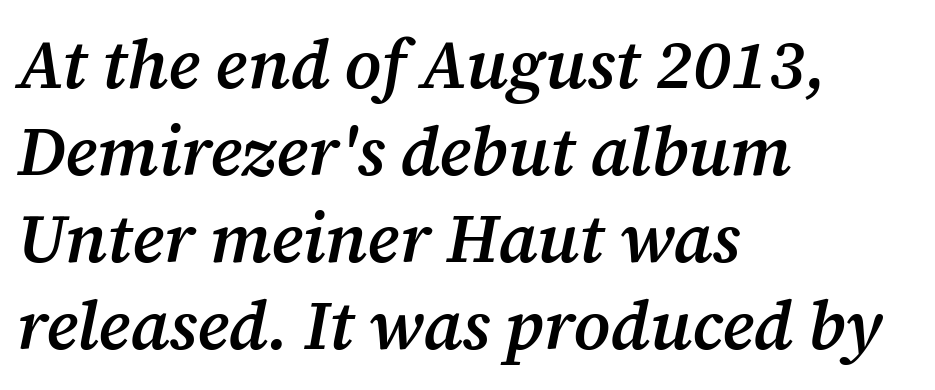
Slant detected: the letters are inclined. Serif or sans? Serif — the stroke terminals have little feet. Leading matches the norm, producing a regular column. The type is set solid horizontally, with unmodified tracking. The strokes are fattened partway — semibold, not bold.
